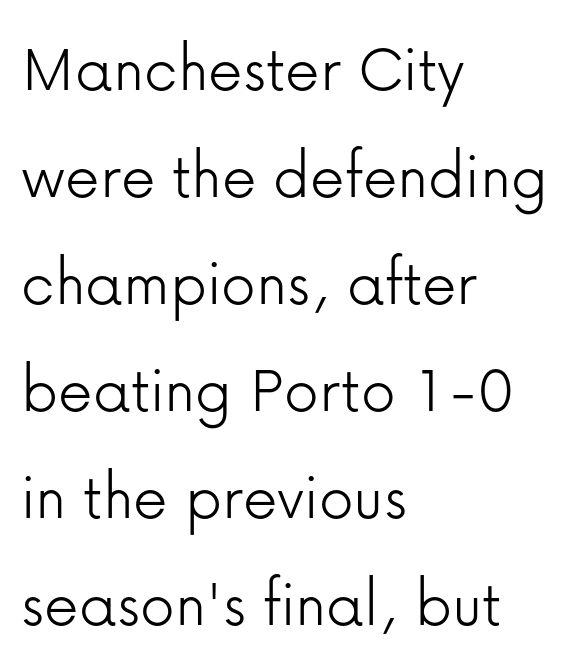
{"serif": "no", "italic": "no", "bold": "no", "weight": "light", "width": "normal", "stroke_contrast": "low", "x_height": "medium", "monospaced": "no", "underline": "no", "align": "left", "line_spacing": "normal", "line_spacing_ratio": 1.55, "letter_spacing": "normal", "letter_spacing_em": 0.0, "glyph_px": 69}
